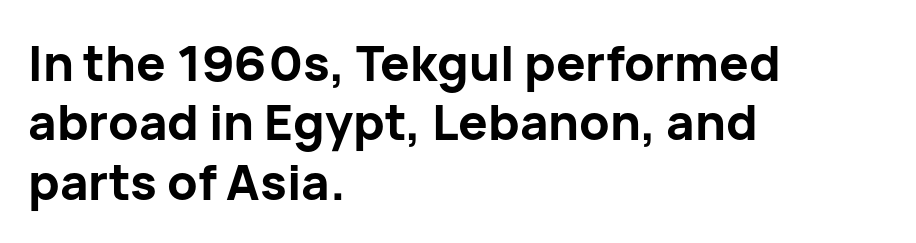
The foot of each line stays bare and open. In terms of letterform style, serifs are entirely absent. The line texture is even and compact thanks to regular tracking. Vertical strokes here are truly vertical. Does the copy run flush right? No — it runs flush left. Here the designer chose a conventional face with non-uniform glyph widths.
